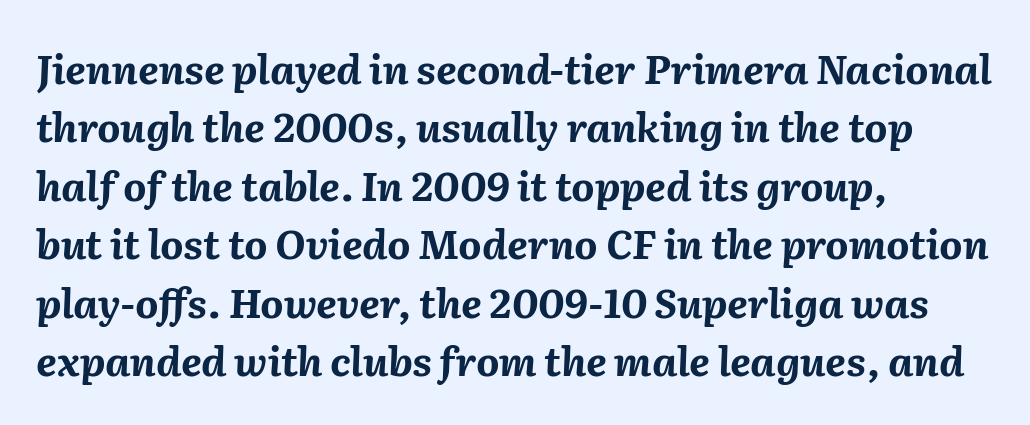
Q: Is the text bold? A: Yes.
Q: Is the text italic (slanted)? A: Yes, it leans right by about 2 degrees.
Q: Is the text underlined? A: No.
Q: How is the paragraph aligned? A: Left-aligned.
Q: Is the spacing between letters normal or unusually wide? A: Normal.
Q: Is the spacing between lines tight, normal or loose? A: Normal.
Q: Width (condensed, normal, or wide)? A: Normal.
Q: Stroke contrast? A: Medium.
Q: x-height? A: Medium.
Q: Monospaced? A: No.
